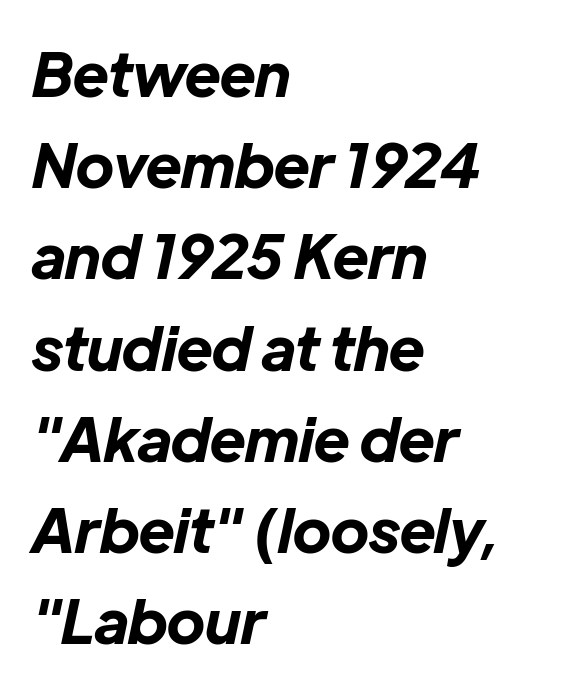
The image shows 60 px bold type, italic (leaning right); set left-aligned, normal line spacing (1.52x), normal letter spacing, not underlined; low stroke contrast and a medium x-height.
